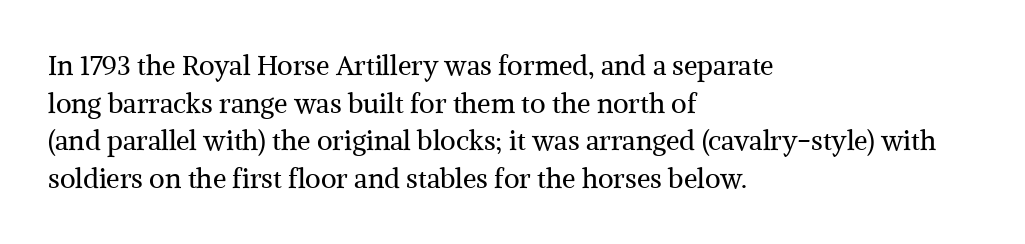
The image shows 27 px text type, upright; set left-aligned, normal line spacing (1.39x), normal letter spacing, not underlined.
